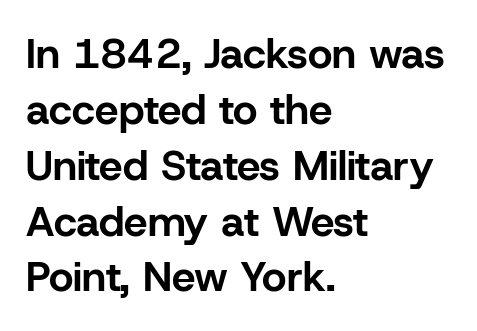
{"serif": "no", "italic": "no", "bold": "yes", "weight": "bold", "width": "normal", "stroke_contrast": "low", "x_height": "medium", "monospaced": "no", "underline": "no", "align": "left", "line_spacing": "normal", "line_spacing_ratio": 1.33, "letter_spacing": "normal", "letter_spacing_em": 0.0, "glyph_px": 42}
